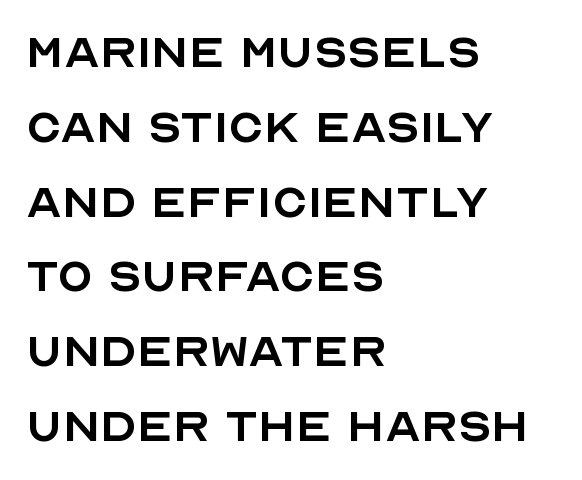
The image shows 58 px regular-weight sans-serif type, upright; set left-aligned, normal line spacing (1.29x), normal letter spacing, not underlined; a large x-height.
